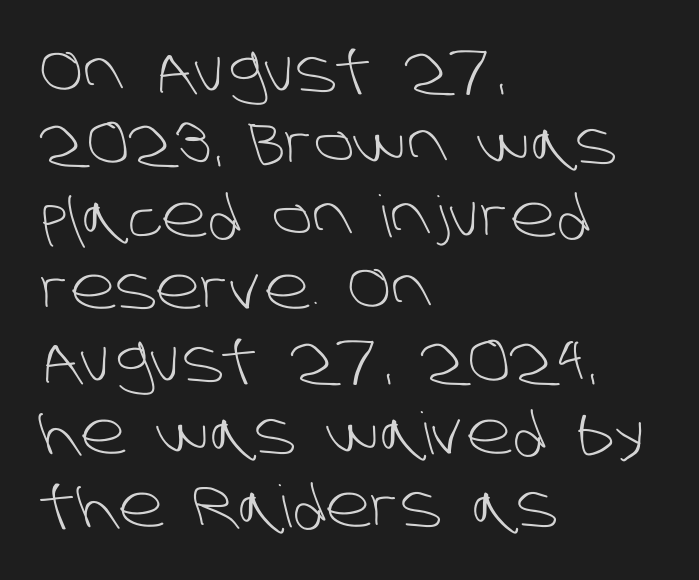
{"serif": "no", "bold": "no", "weight": "light", "width": "normal", "stroke_contrast": "low", "x_height": "large", "monospaced": "no", "underline": "no", "align": "left", "line_spacing": "normal", "line_spacing_ratio": 1.25, "letter_spacing": "normal", "letter_spacing_em": 0.0, "glyph_px": 58}
